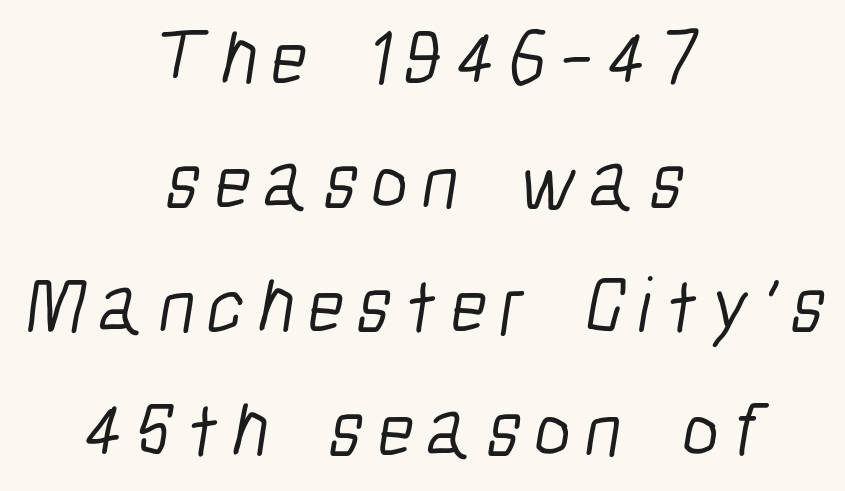
The characters are drawn with everyday or finer stroke widths. No word sits above an underline. The designer left line spacing at the default. The type family on display is of the sans-serif kind. Proportional: the letters do not fall into vertical columns. One-word summary of the alignment: center.
